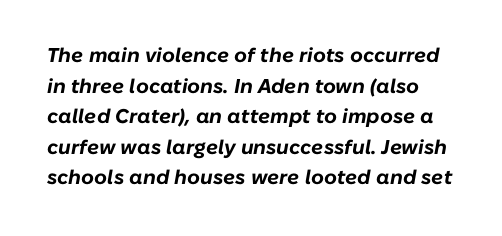
The image shows 20 px bold type, italic (leaning right); set normal line spacing (1.53x), normal letter spacing, not underlined.
